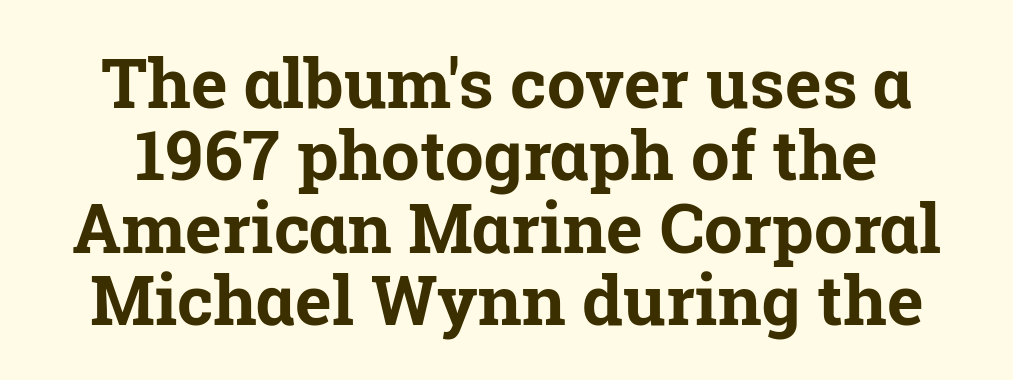
One glance says dense: line gaps are narrower than usual. Looks like regular typesetting: each glyph gets only the width it needs. Words appear dense and cohesive because spacing is normal. Posture: vertical. Strokes here are thick enough to call this a true bold. The passage shown is typeset with a serif family.
